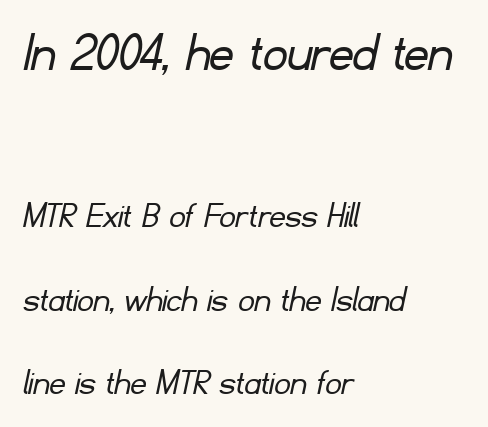
The image shows 59 px light sans-serif type; set left-aligned, loose line spacing (2.14x), normal letter spacing, not underlined; the first (top) block is 1.51x larger; low stroke contrast and a small x-height.
